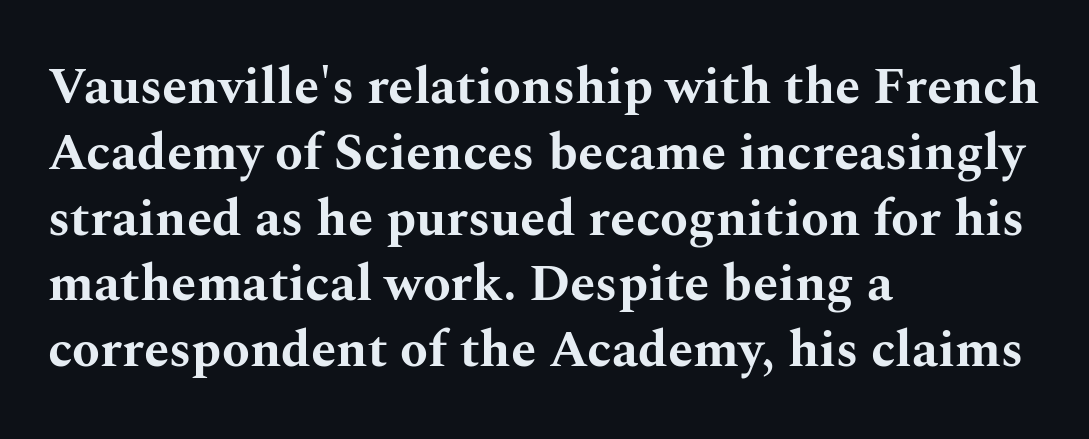
Q: Is the text bold? A: Yes.
Q: Is the text italic (slanted)? A: No, it is upright.
Q: Is the typeface a serif or a sans-serif typeface? A: Serif.
Q: Is the text underlined? A: No.
Q: How is the paragraph aligned? A: Left-aligned.
Q: Is the spacing between letters normal or unusually wide? A: Normal.
Q: Is the spacing between lines tight, normal or loose? A: Normal.
Q: Width (condensed, normal, or wide)? A: Wide.
Q: Stroke contrast? A: Medium.
Q: x-height? A: Medium.
Q: Monospaced? A: No.
